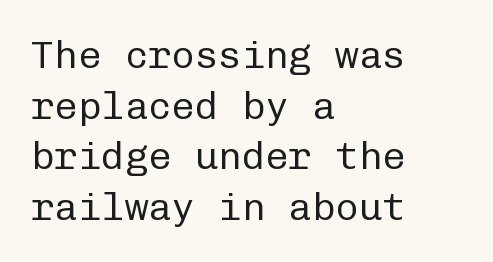
The image shows 39 px regular-weight sans-serif type, upright, monospaced; set left-aligned, normal line spacing (1.3x), normal letter spacing, not underlined; low stroke contrast and a medium x-height.
